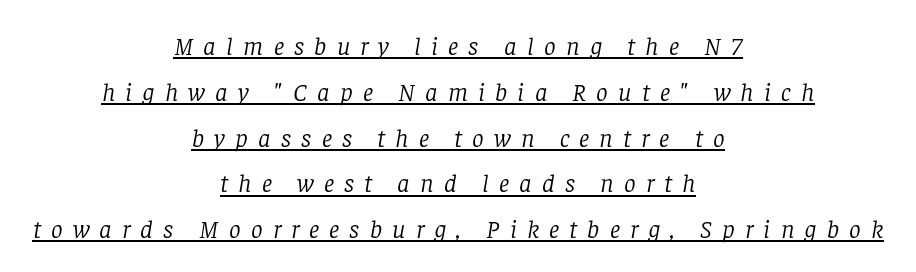
{"italic": "yes", "lean": "right", "slant_degrees": 8, "bold": "no", "underline": "yes", "align": "center", "line_spacing_ratio": 1.76, "letter_spacing": "wide", "letter_spacing_em": 0.39, "glyph_px": 26}
